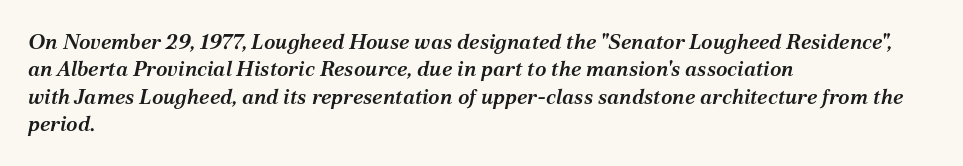
{"italic": "yes", "lean": "right", "slant_degrees": 12, "bold": "semi", "underline": "no", "align": "left", "line_spacing": "normal", "line_spacing_ratio": 1.3, "letter_spacing": "normal", "letter_spacing_em": 0.0, "glyph_px": 21}
